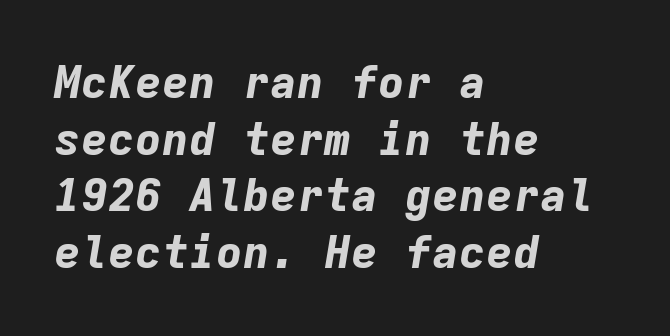
One glance says typical: line gaps are just what's usual. Note the uniform advance width — an 'i' takes as much space as an 'm'. Glance below the letters and you will spot only blank space. The paragraph shown leans on its left margin.
